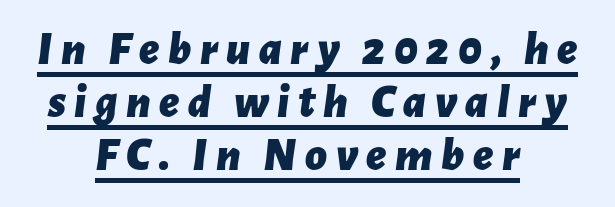
In CSS terms this would be text-align: center. Note the varied advance widths — an 'i' is clearly narrower than an 'm'. The rendering applies a slant to the glyphs. Weight: bold.
